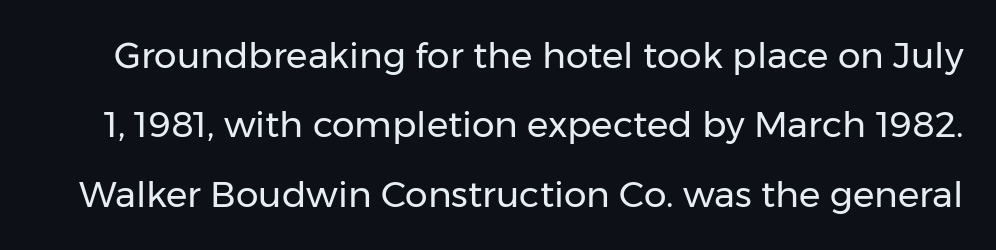
The image shows 36 px regular-weight sans-serif type, upright; set loose line spacing (1.93x), normal letter spacing, not underlined; low stroke contrast and a medium x-height.
